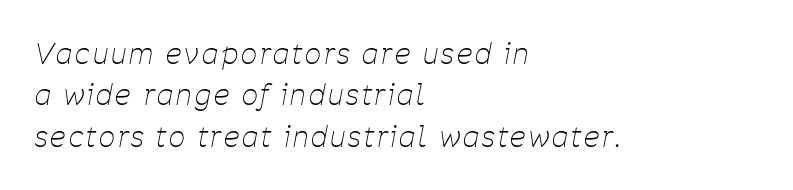
The strokes are not fattened; the text isn't bold. Honestly, there is no underline to notice here at all. You can tell it's italic because the verticals aren't actually vertical. This block has exactly the height ordinary leading produces. Spacing verdict: proportional, widths tailored to each character. Alignment: flush left.
